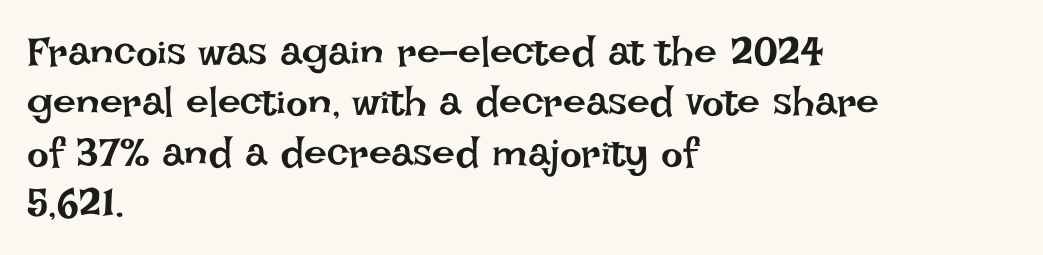
The paragraph has a hard left edge and a soft right edge. Letter spacing: default. The zone under the glyphs is completely vacant. Weight: in the light-to-regular range.
